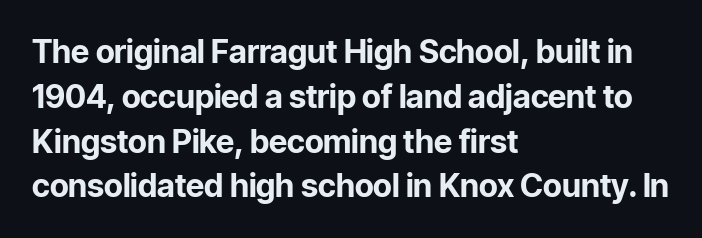
Q: Is the text bold? A: Yes.
Q: Is the text italic (slanted)? A: No, it is upright.
Q: Is the typeface a serif or a sans-serif typeface? A: Sans-serif.
Q: Is the text underlined? A: No.
Q: How is the paragraph aligned? A: Left-aligned.
Q: Is the spacing between letters normal or unusually wide? A: Normal.
Q: Is the spacing between lines tight, normal or loose? A: Normal.
Q: Width (condensed, normal, or wide)? A: Normal.
Q: Stroke contrast? A: Low.
Q: x-height? A: Medium.
Q: Monospaced? A: No.
